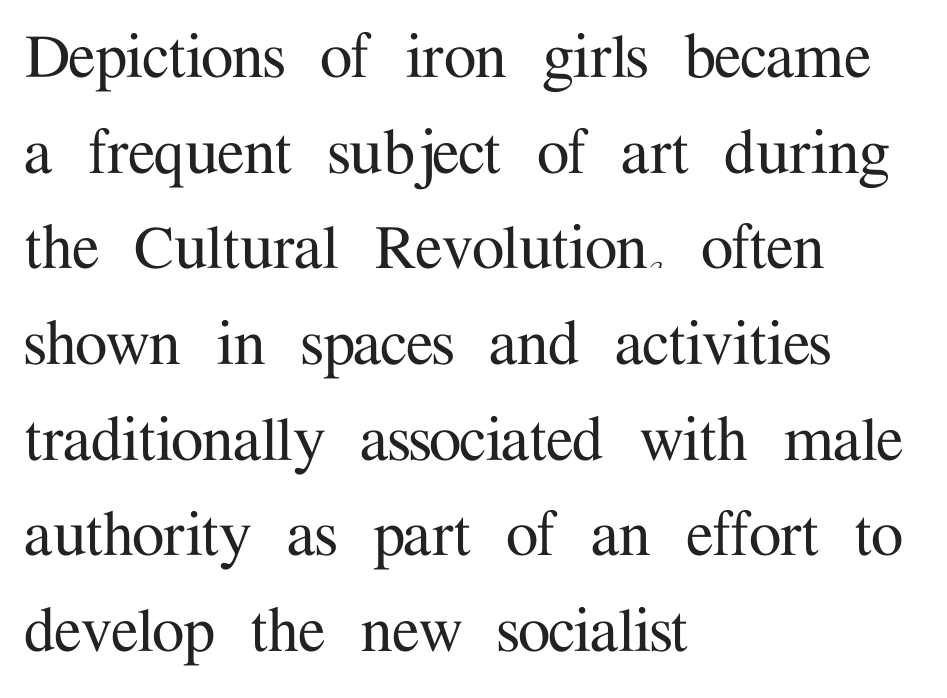
The font's upright variant was chosen for this text. Lines of text with bare space underneath. Reading down the block, your eye returns to a fixed left position each line. Is this a fixed-width face? No — the glyphs have proportional, varying widths. What stands out about the letter spacing? Nothing — it is the standard amount.
